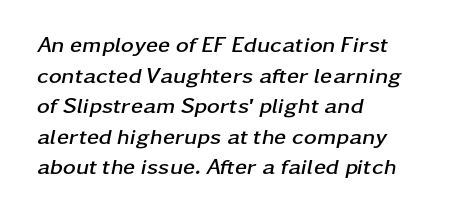
Q: Is the text bold? A: Yes.
Q: Is the text italic (slanted)? A: Yes, it leans right by about 11 degrees.
Q: Is the text underlined? A: No.
Q: How is the paragraph aligned? A: Left-aligned.
Q: Is the spacing between letters normal or unusually wide? A: Normal.
Q: Is the spacing between lines tight, normal or loose? A: Normal.
